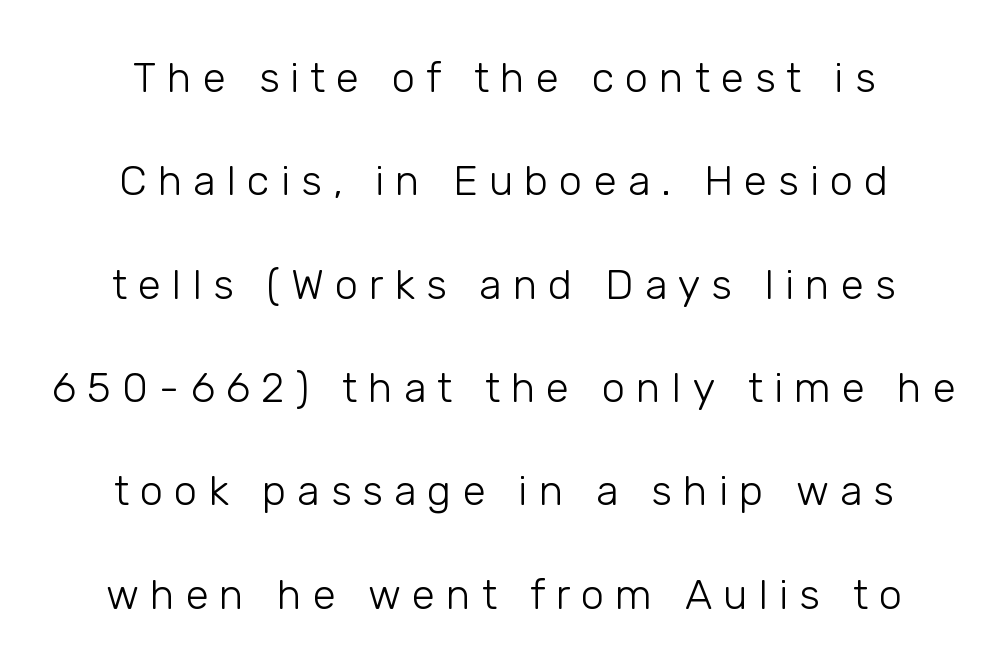
{"serif": "no", "italic": "no", "bold": "no", "weight": "light", "width": "normal", "stroke_contrast": "low", "x_height": "medium", "monospaced": "no", "underline": "no", "line_spacing": "loose", "line_spacing_ratio": 2.46, "letter_spacing": "wide", "letter_spacing_em": 0.26, "glyph_px": 42}
